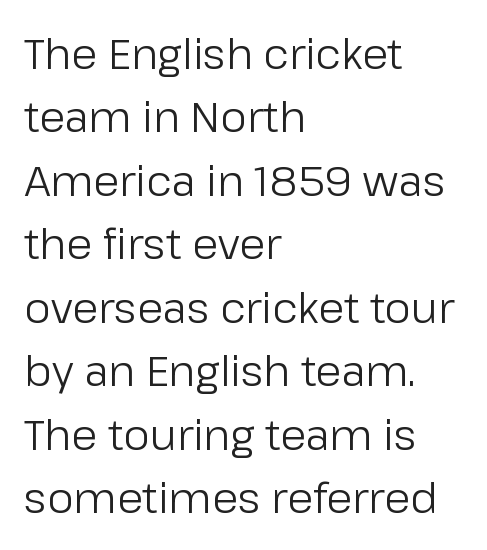
The image shows 42 px regular-weight sans-serif type, upright; set left-aligned, normal line spacing (1.51x), normal letter spacing, not underlined; low stroke contrast and a medium x-height.
